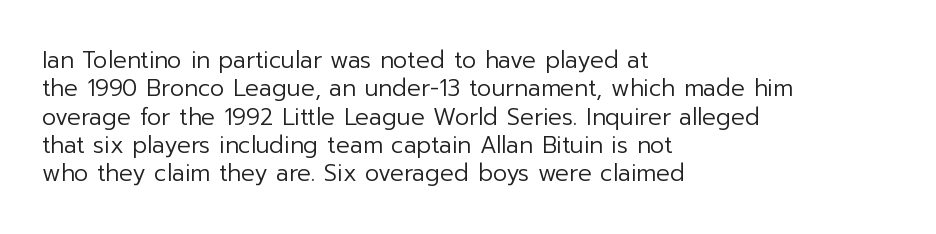
{"italic": "no", "bold": "no", "underline": "no", "align": "left", "line_spacing_ratio": 1.23, "letter_spacing": "normal", "letter_spacing_em": 0.0, "glyph_px": 23}
